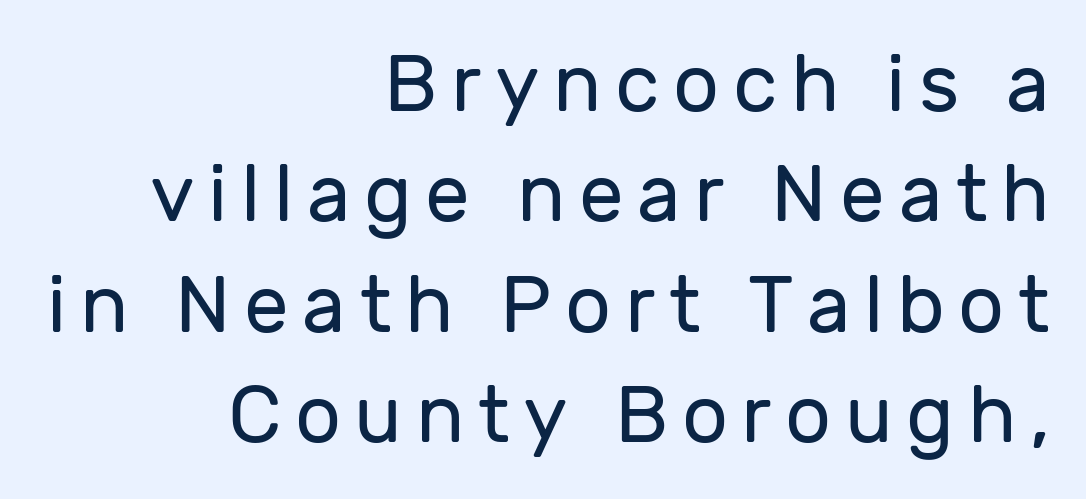
Looks like regular typesetting: each glyph gets only the width it needs. Baseline-to-baseline distance is the conventional proportion of letter height. The characters are drawn with everyday or finer stroke widths. What kind of face is this? One without serifs — a sans. Clear beneath every line of the passage. Posture: straight, roman, zero tilt.
